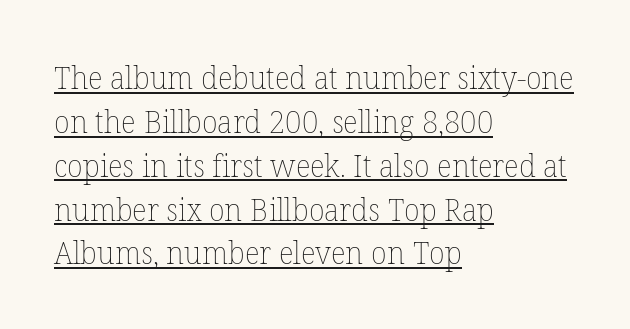
Q: Is the text bold? A: No.
Q: Is the text italic (slanted)? A: No, it is upright.
Q: Is the text underlined? A: Yes.
Q: How is the paragraph aligned? A: Left-aligned.
Q: Is the spacing between letters normal or unusually wide? A: Normal.
Q: Is the spacing between lines tight, normal or loose? A: Normal.
Q: Width (condensed, normal, or wide)? A: Normal.
Q: Stroke contrast? A: Low.
Q: x-height? A: Medium.
Q: Monospaced? A: No.
